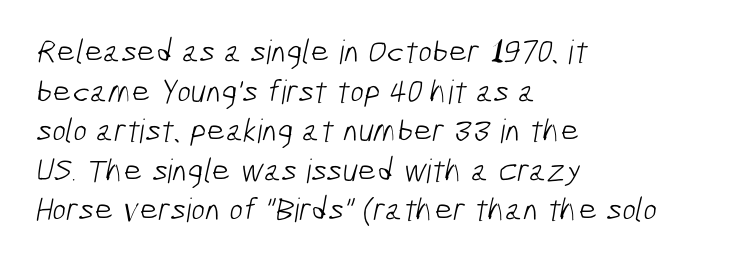
Does the copy run flush right? No — it runs flush left. Descenders are the only things crossing below the line. Default kerning and tracking; the words read as compact shapes. Weight class: somewhere from thin through regular.
